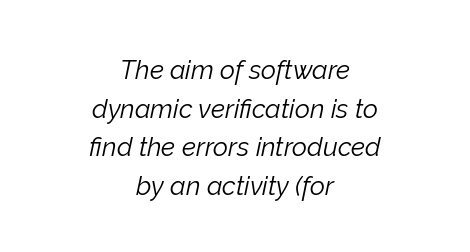
The image shows 26 px text type, italic (leaning right); set centered, normal line spacing (1.49x), normal letter spacing, not underlined.
